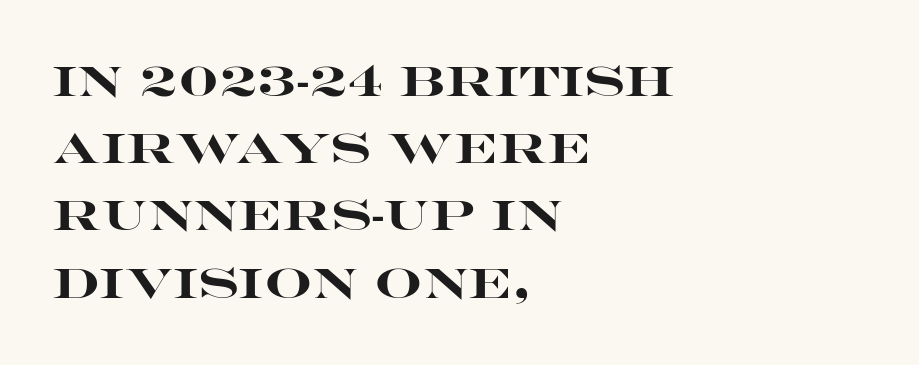
The image shows 42 px heavy, wide type, upright; set left-aligned, normal line spacing (1.6x), normal letter spacing, not underlined; high stroke contrast and a large x-height.
